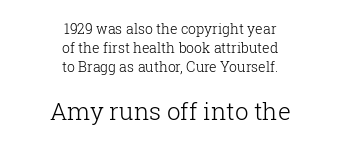
This reads as an unemphasized weight, regular at the heaviest. If you drew a line through each stem, it would be perfectly vertical. The space directly below the letters is spotless. Short and long lines alike share a common midpoint.
